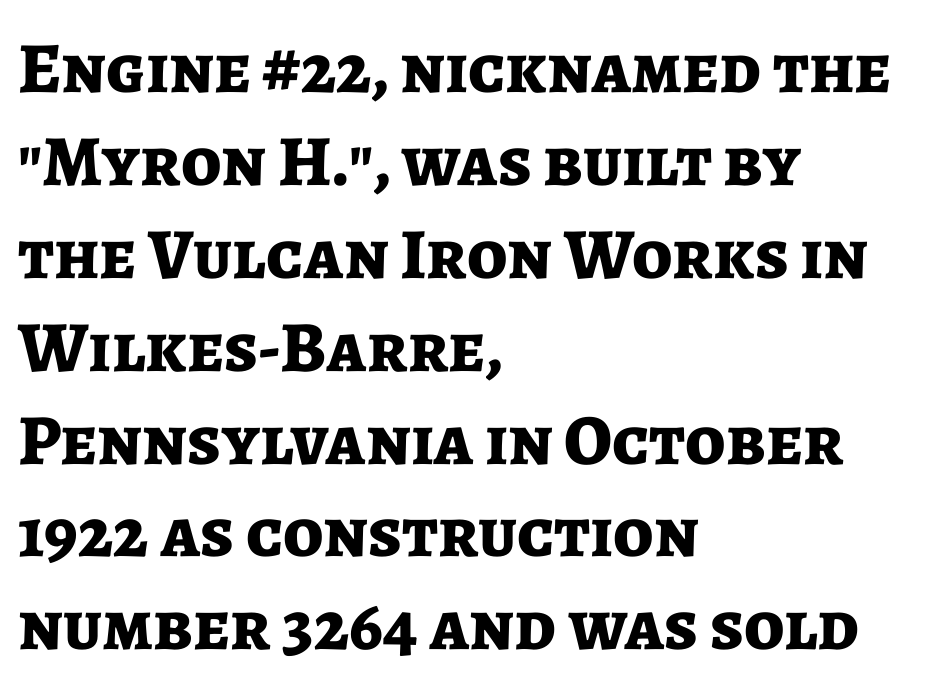
The image shows 72 px bold sans-serif type, upright; set left-aligned, normal line spacing (1.29x), normal letter spacing, not underlined; low stroke contrast and a medium x-height.
